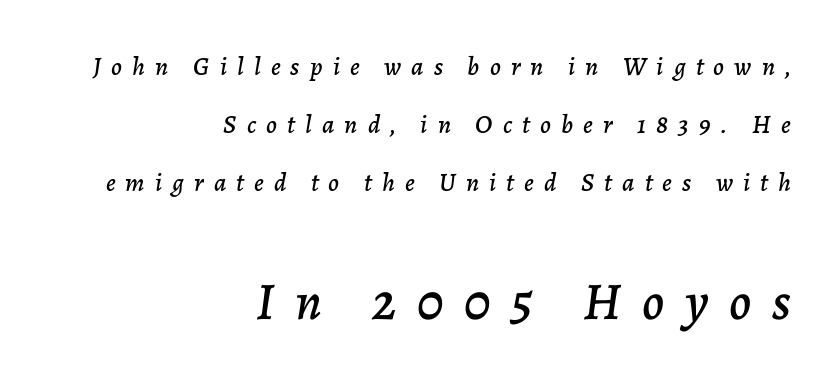
Glyph-to-glyph distance is far greater than everyday printed text. Block two is the big one; block one sits smaller above it. The string is rendered with underlining switched off. Character widths vary here, with narrow letters taking less room than wide ones.
